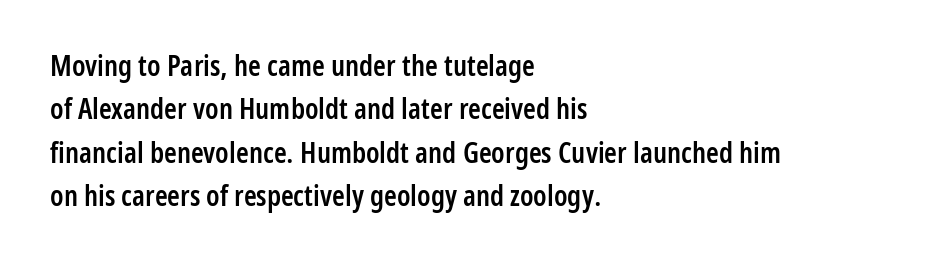
The image shows 29 px semibold, condensed sans-serif type, upright; set left-aligned, normal line spacing (1.5x), normal letter spacing, not underlined; low stroke contrast and a medium x-height.
